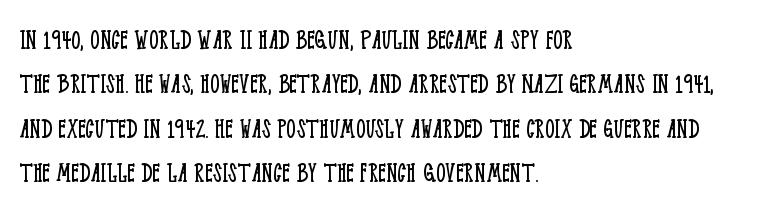
Letter spacing: default. Every row of glyphs begins at an identical x-position on the left. Underlining? Definitely not there. The weight would be labelled regular, book, light, or lighter still. Whoever set this chose a conventional vertical rhythm. Looks like regular typesetting: each glyph gets only the width it needs.
